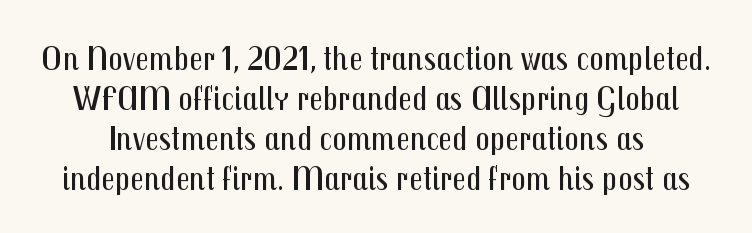
Q: Is the text bold? A: No.
Q: Is the text italic (slanted)? A: No, it is upright.
Q: Is the typeface a serif or a sans-serif typeface? A: Sans-serif.
Q: Is the text underlined? A: No.
Q: Is the spacing between letters normal or unusually wide? A: Normal.
Q: Is the spacing between lines tight, normal or loose? A: Tight.
Q: Width (condensed, normal, or wide)? A: Condensed.
Q: Stroke contrast? A: Medium.
Q: x-height? A: Medium.
Q: Monospaced? A: No.
